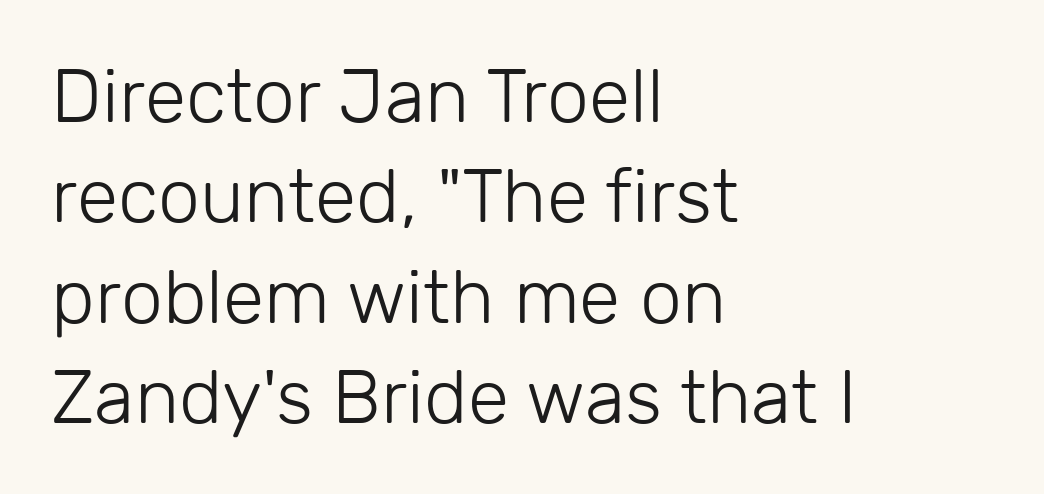
No heavy texture on the line: the type isn't bold. These lines are set flush left with a ragged right edge. The letters advance in unequal steps, a hallmark of proportional type. Plain, unruled lines of type. The face used here is rendered with its standard letterfit.
